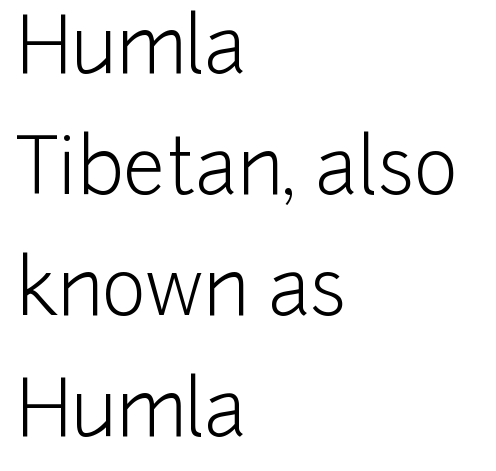
Q: Is the text bold? A: No.
Q: Is the text italic (slanted)? A: No, it is upright.
Q: Is the typeface a serif or a sans-serif typeface? A: Sans-serif.
Q: Is the text underlined? A: No.
Q: How is the paragraph aligned? A: Left-aligned.
Q: Is the spacing between letters normal or unusually wide? A: Normal.
Q: Is the spacing between lines tight, normal or loose? A: Normal.
Q: Width (condensed, normal, or wide)? A: Normal.
Q: Stroke contrast? A: Low.
Q: x-height? A: Medium.
Q: Monospaced? A: No.
